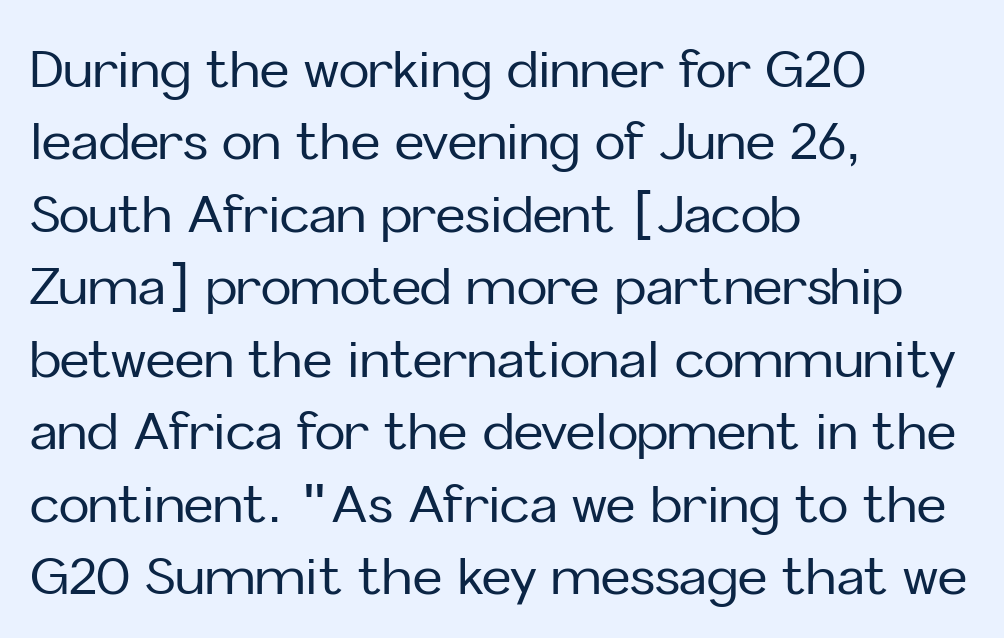
Q: Is the text italic (slanted)? A: No, it is upright.
Q: Is the typeface a serif or a sans-serif typeface? A: Sans-serif.
Q: Is the text underlined? A: No.
Q: How is the paragraph aligned? A: Left-aligned.
Q: Is the spacing between letters normal or unusually wide? A: Normal.
Q: Is the spacing between lines tight, normal or loose? A: Normal.
Q: Width (condensed, normal, or wide)? A: Normal.
Q: Stroke contrast? A: Low.
Q: x-height? A: Medium.
Q: Monospaced? A: No.
